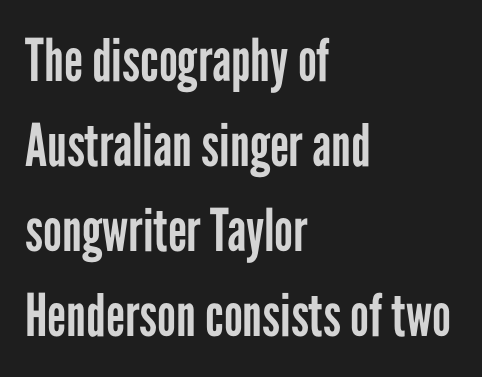
{"serif": "no", "italic": "no", "bold": "no", "weight": "regular", "width": "condensed", "stroke_contrast": "low", "x_height": "medium", "monospaced": "no", "underline": "no", "align": "left", "line_spacing": "normal", "line_spacing_ratio": 1.44, "letter_spacing": "normal", "letter_spacing_em": 0.0, "glyph_px": 59}
